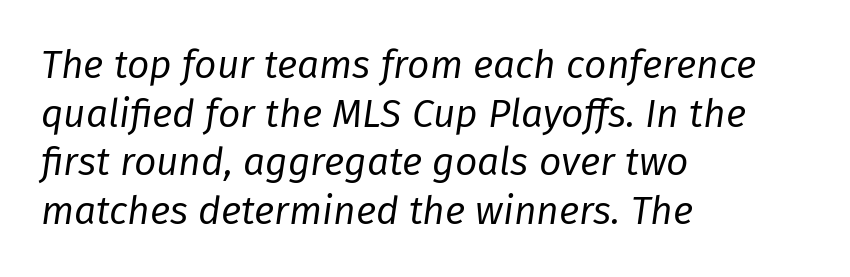
Compared with a centered layout, this one pins lines to the left instead. If you measured baseline to baseline, you'd find a middling distance. The passage shown is typed in a proportional face where columns would drift. Yep, that's italic — everything's leaning. A clean baseline with only descenders dipping below it.
